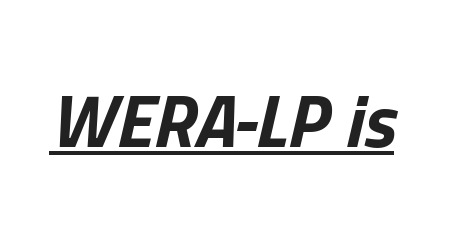
Q: Is the text bold? A: Yes.
Q: Is the text italic (slanted)? A: Yes, it leans right by about 13 degrees.
Q: Is the text underlined? A: Yes.
Q: Is the spacing between letters normal or unusually wide? A: Normal.
Q: Width (condensed, normal, or wide)? A: Normal.
Q: Stroke contrast? A: Low.
Q: x-height? A: Medium.
Q: Monospaced? A: No.
